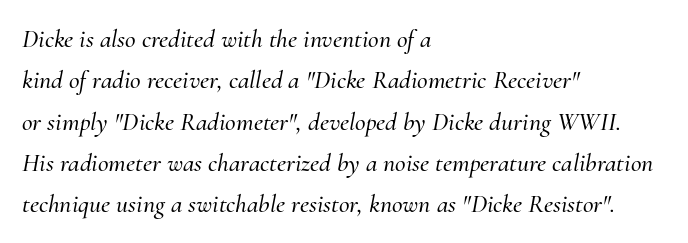
The image shows 26 px text type, italic (leaning right); set left-aligned, normal line spacing (1.59x), normal letter spacing, not underlined.
